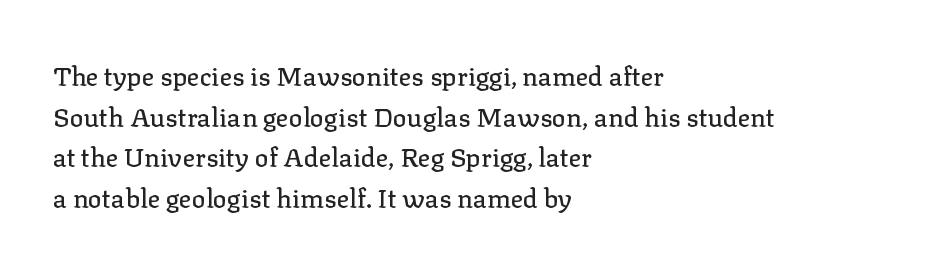
The image shows 26 px text type, upright; set left-aligned, normal line spacing (1.56x), normal letter spacing, not underlined.
